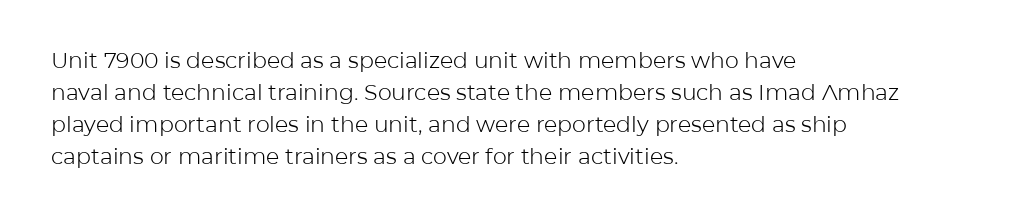
Q: Is the text bold? A: No.
Q: Is the text italic (slanted)? A: No, it is upright.
Q: Is the text underlined? A: No.
Q: How is the paragraph aligned? A: Left-aligned.
Q: Is the spacing between letters normal or unusually wide? A: Normal.
Q: Is the spacing between lines tight, normal or loose? A: Normal.
